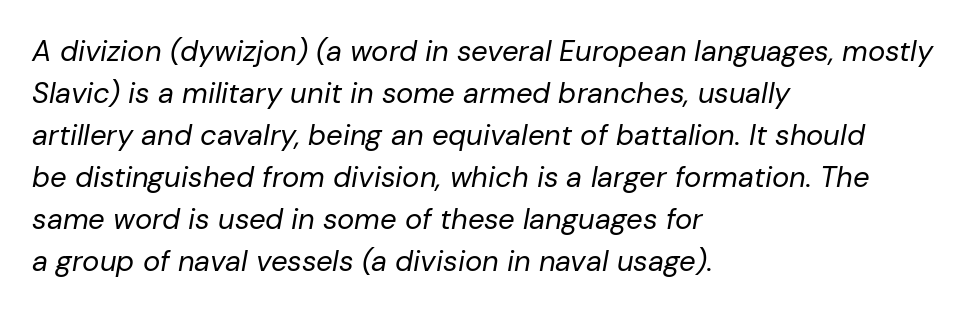
Underline: absent. What's the leading like? Ordinary, nothing unusual. This is oblique type, the kind used for emphasis or titles. Proportional: the letters do not fall into vertical columns. The lines are quadded left.
